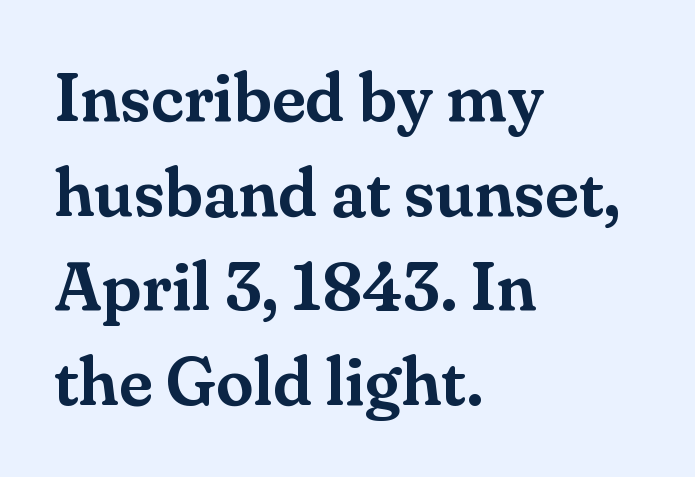
Each word holds together tightly as a unit, with standard inter-letter gaps. This sample has the flowing, uneven cadence of proportional lettering. Type style note: has serifs. The rag falls on the right side of this text block.
